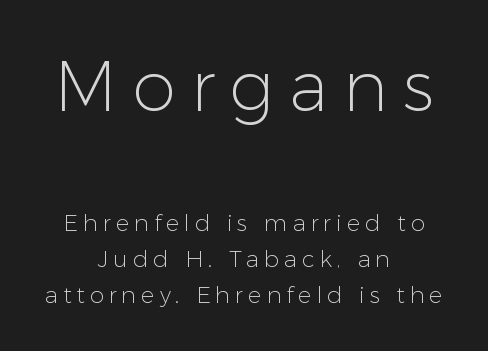
Q: Is the text bold? A: No.
Q: Is the text italic (slanted)? A: No, it is upright.
Q: Is the typeface a serif or a sans-serif typeface? A: Sans-serif.
Q: Is the text underlined? A: No.
Q: How is the paragraph aligned? A: Centered.
Q: Is the spacing between letters normal or unusually wide? A: Unusually wide.
Q: Is the spacing between lines tight, normal or loose? A: Normal.
Q: Which block of text is set in a larger size, the first (top) or the second (bottom)? A: The first (top) one.
Q: Width (condensed, normal, or wide)? A: Normal.
Q: Stroke contrast? A: Low.
Q: x-height? A: Medium.
Q: Monospaced? A: No.
